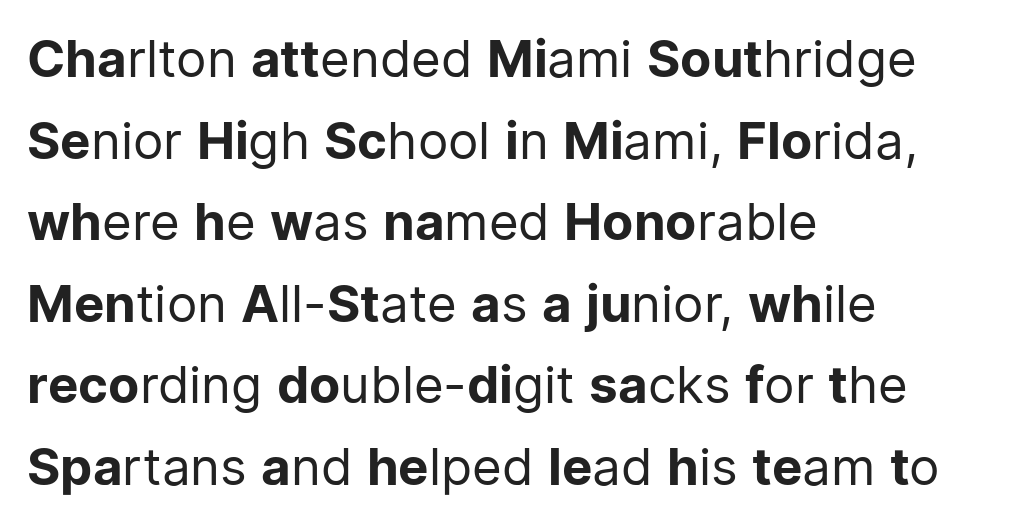
{"serif": "no", "italic": "no", "bold": "no", "weight": "regular", "width": "normal", "stroke_contrast": "low", "x_height": "medium", "monospaced": "no", "underline": "no", "align": "left", "line_spacing": "normal", "line_spacing_ratio": 1.6, "letter_spacing": "normal", "letter_spacing_em": 0.0, "glyph_px": 51}
